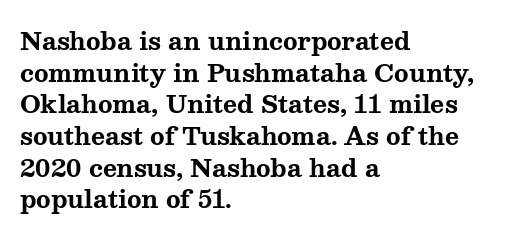
{"italic": "no", "bold": "yes", "underline": "no", "align": "left", "line_spacing": "normal", "line_spacing_ratio": 1.32, "letter_spacing": "normal", "letter_spacing_em": 0.0, "glyph_px": 24}
